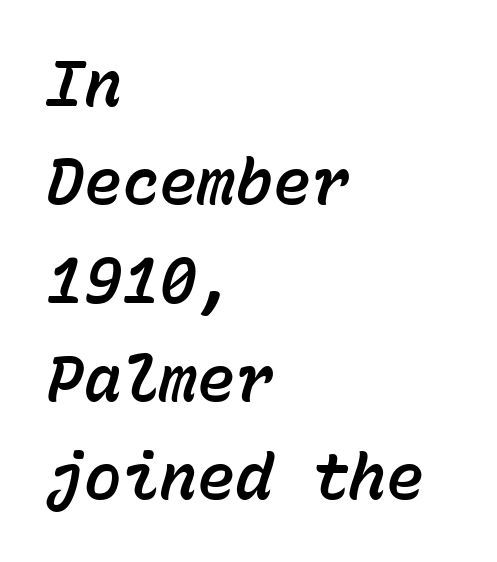
The image shows 63 px text type, italic (leaning right), monospaced; set left-aligned, normal line spacing (1.56x), normal letter spacing, not underlined; low stroke contrast and a medium x-height.
